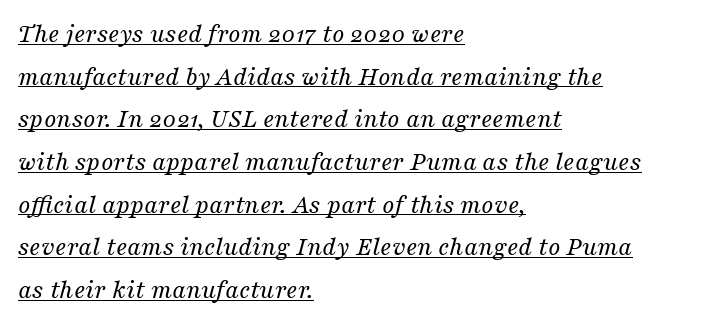
The image shows 27 px text type, italic (leaning right); set left-aligned, normal line spacing (1.58x), normal letter spacing, underlined.
